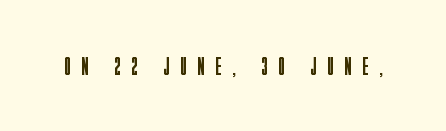
Q: Is the text bold? A: No.
Q: Is the text italic (slanted)? A: No, it is upright.
Q: Is the text underlined? A: No.
Q: Is the spacing between letters normal or unusually wide? A: Unusually wide.
